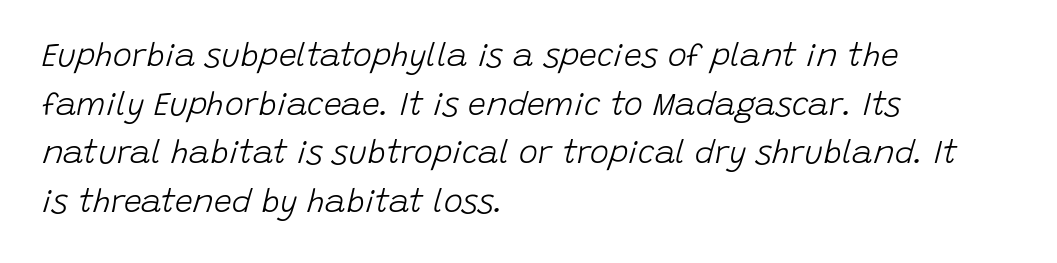
Q: Is the text bold? A: No.
Q: Is the text italic (slanted)? A: Yes, it leans right by about 15 degrees.
Q: Is the text underlined? A: No.
Q: How is the paragraph aligned? A: Left-aligned.
Q: Is the spacing between letters normal or unusually wide? A: Normal.
Q: Is the spacing between lines tight, normal or loose? A: Normal.
Q: Width (condensed, normal, or wide)? A: Normal.
Q: Stroke contrast? A: Low.
Q: x-height? A: Large.
Q: Monospaced? A: No.
